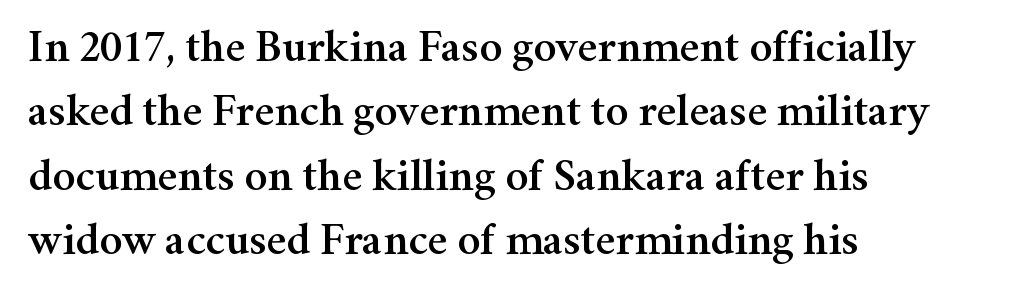
The image shows 46 px serif type, upright; set left-aligned, normal line spacing (1.4x), normal letter spacing, not underlined; medium stroke contrast and a medium x-height.
